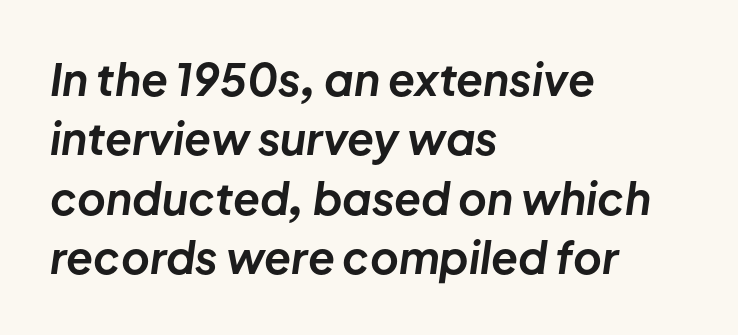
Q: Is the text bold? A: Yes.
Q: Is the text italic (slanted)? A: Yes, it leans right by about 8 degrees.
Q: Is the text underlined? A: No.
Q: How is the paragraph aligned? A: Left-aligned.
Q: Is the spacing between letters normal or unusually wide? A: Normal.
Q: Is the spacing between lines tight, normal or loose? A: Normal.
Q: Width (condensed, normal, or wide)? A: Normal.
Q: Stroke contrast? A: Low.
Q: x-height? A: Medium.
Q: Monospaced? A: No.
